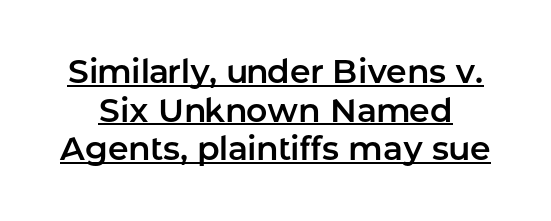
Q: Is the text italic (slanted)? A: No, it is upright.
Q: Is the typeface a serif or a sans-serif typeface? A: Sans-serif.
Q: Is the text underlined? A: Yes.
Q: Is the spacing between letters normal or unusually wide? A: Normal.
Q: Width (condensed, normal, or wide)? A: Normal.
Q: Stroke contrast? A: Low.
Q: x-height? A: Medium.
Q: Monospaced? A: No.
